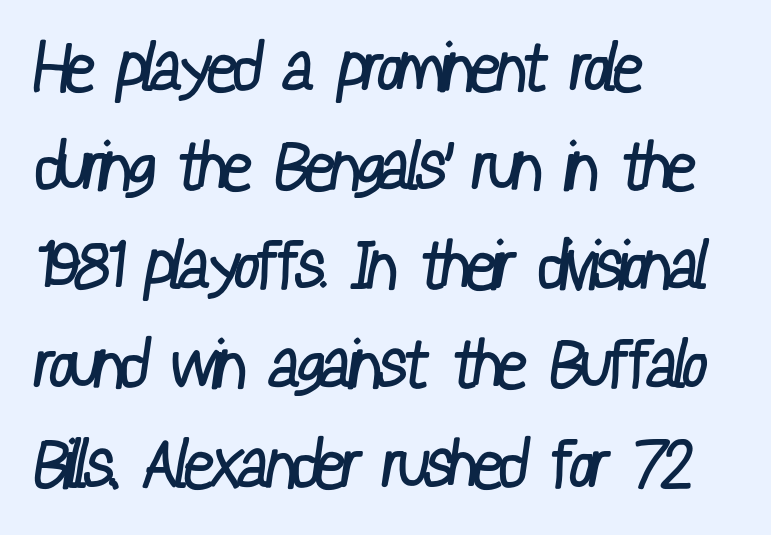
Letters have the restrained weight of plain body copy at most. These lines are composed in type without serifs. Plain, unruled lines of type. Every row of glyphs begins at an identical x-position on the left.
